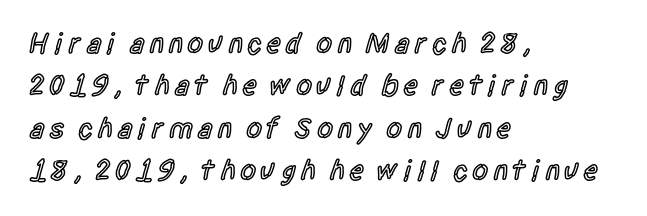
{"serif": "no", "bold": "semi", "weight": "semibold", "width": "condensed", "x_height": "large", "monospaced": "no", "underline": "no", "align": "left", "line_spacing": "normal", "line_spacing_ratio": 1.46, "glyph_px": 29}
